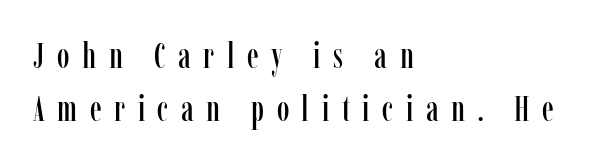
Designer's note — italics off, roman on. Short note: letters widely spaced. Check where the strokes stop: tiny serifs finish them off. Successive baselines arrive at the customary interval.
